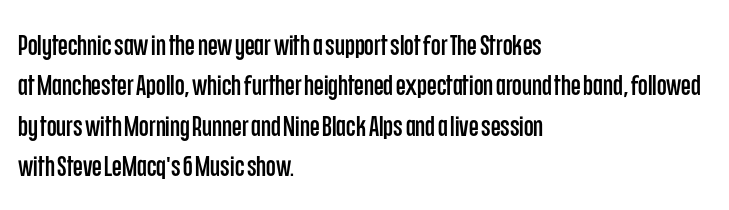
The image shows 28 px condensed sans-serif type, upright; set left-aligned, normal line spacing (1.44x), normal letter spacing, not underlined; low stroke contrast and a large x-height.
